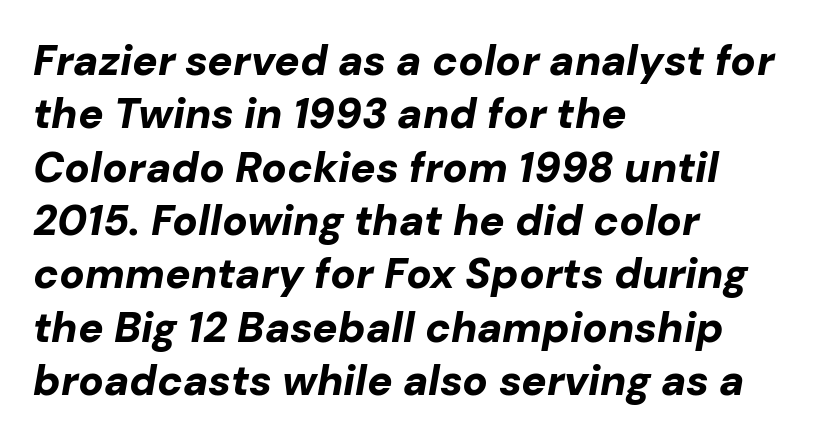
The image shows 42 px bold type, italic (leaning right); set left-aligned, normal line spacing (1.27x), normal letter spacing, not underlined; low stroke contrast and a medium x-height.
